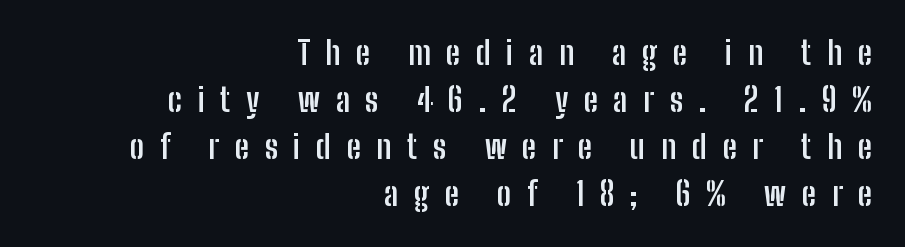
Q: Is the text bold? A: Yes.
Q: Is the text italic (slanted)? A: No, it is upright.
Q: Is the typeface a serif or a sans-serif typeface? A: Sans-serif.
Q: Is the text underlined? A: No.
Q: How is the paragraph aligned? A: Right-aligned.
Q: Is the spacing between letters normal or unusually wide? A: Unusually wide.
Q: Is the spacing between lines tight, normal or loose? A: Normal.
Q: Width (condensed, normal, or wide)? A: Condensed.
Q: Stroke contrast? A: Low.
Q: x-height? A: Medium.
Q: Monospaced? A: No.
